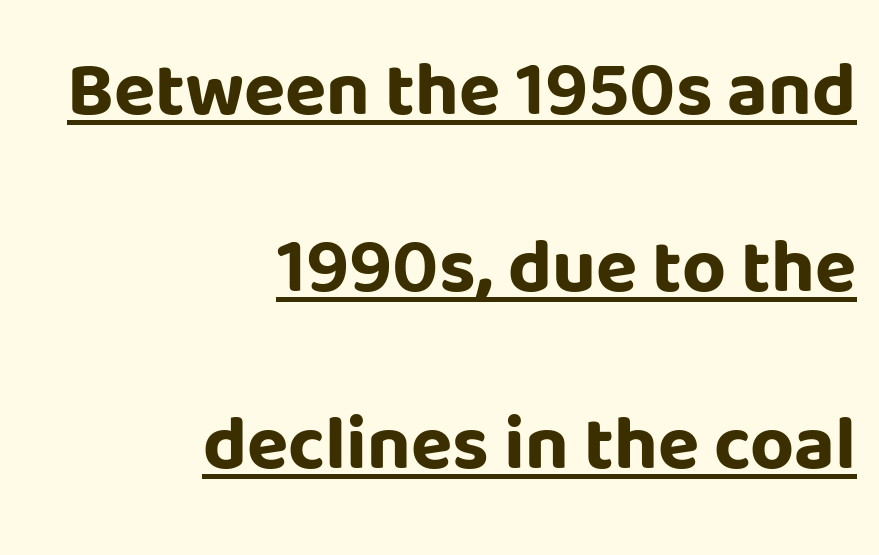
Q: Is the text bold? A: Yes.
Q: Is the text italic (slanted)? A: No, it is upright.
Q: Is the typeface a serif or a sans-serif typeface? A: Sans-serif.
Q: Is the text underlined? A: Yes.
Q: How is the paragraph aligned? A: Right-aligned.
Q: Is the spacing between letters normal or unusually wide? A: Normal.
Q: Is the spacing between lines tight, normal or loose? A: Loose.
Q: Width (condensed, normal, or wide)? A: Normal.
Q: Stroke contrast? A: Low.
Q: x-height? A: Large.
Q: Monospaced? A: No.
